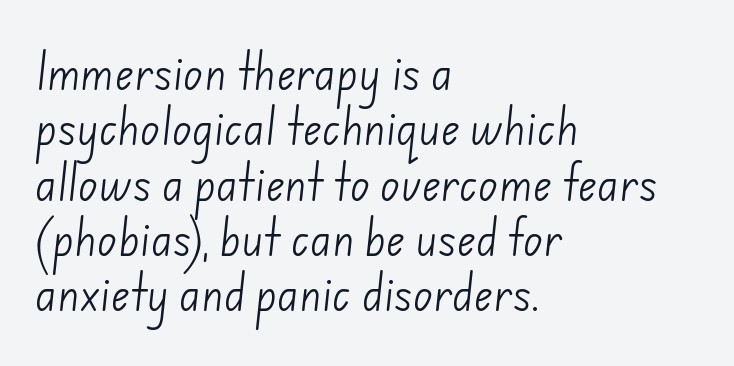
The image shows 41 px light sans-serif type; set left-aligned, normal line spacing (1.35x), normal letter spacing, not underlined; low stroke contrast and a small x-height.
